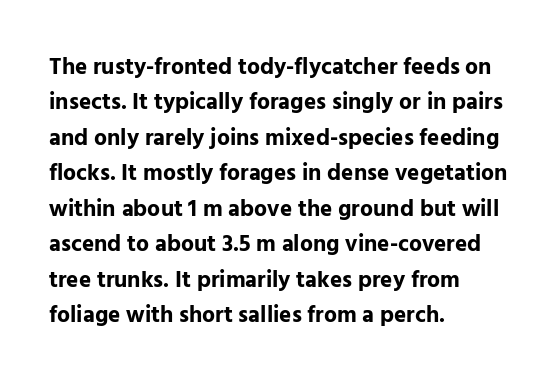
Q: Is the text bold? A: Yes.
Q: Is the text italic (slanted)? A: No, it is upright.
Q: Is the text underlined? A: No.
Q: How is the paragraph aligned? A: Left-aligned.
Q: Is the spacing between letters normal or unusually wide? A: Normal.
Q: Is the spacing between lines tight, normal or loose? A: Normal.
